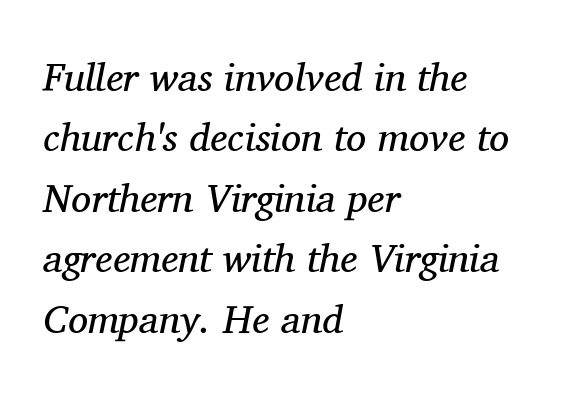
{"serif": "yes", "italic": "yes", "lean": "right", "slant_degrees": 11, "bold": "no", "weight": "regular", "width": "normal", "stroke_contrast": "medium", "x_height": "medium", "monospaced": "no", "underline": "no", "align": "left", "line_spacing": "normal", "line_spacing_ratio": 1.51, "letter_spacing": "normal", "letter_spacing_em": 0.0, "glyph_px": 40}
